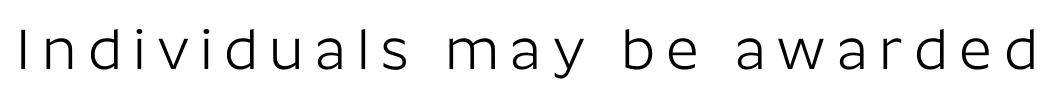
Proportional: the letters do not fall into vertical columns. Italic? Not at all — the glyphs are vertical. The face used here is a sans, in the tradition of grotesques and geometrics. The characters are drawn with everyday or finer stroke widths. This rendering features lettering with no underline.
